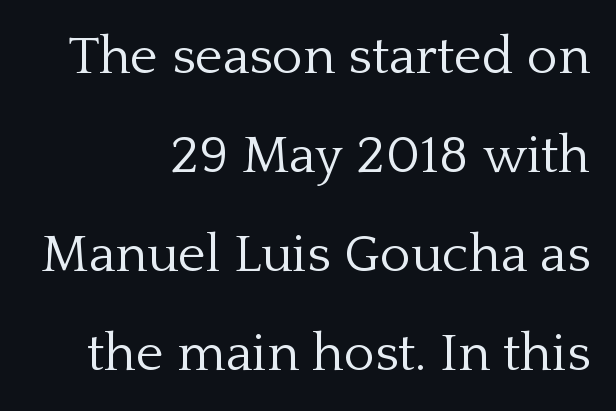
The image shows 53 px light serif type, upright; set right-aligned, line spacing 1.87x, normal letter spacing, not underlined; low stroke contrast and a medium x-height.
